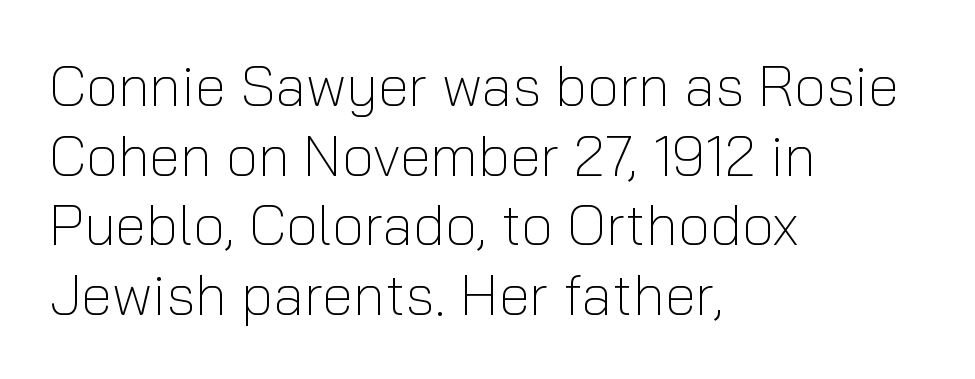
The image shows 57 px light sans-serif type, upright; set left-aligned, line spacing 1.22x, normal letter spacing, not underlined; low stroke contrast and a medium x-height.
